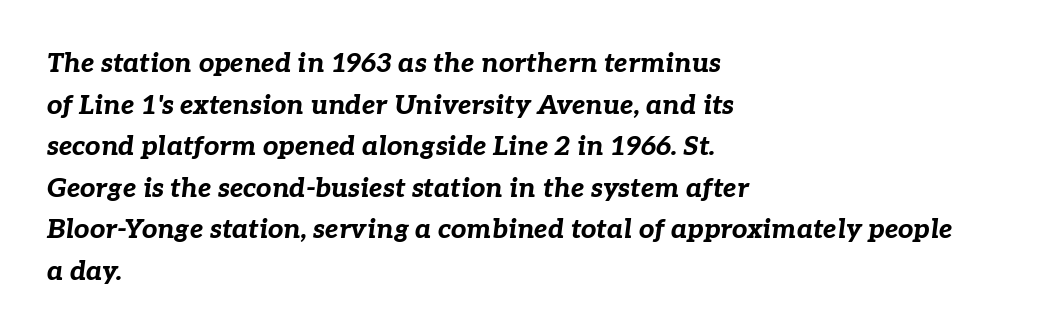
Alignment: flush left. Characters are canted at an angle relative to the baseline's perpendicular. Does the leading feel generous? No, just average. What stands out about the letter spacing? Nothing — it is the standard amount. Check the space under the baseline: it is left empty.
